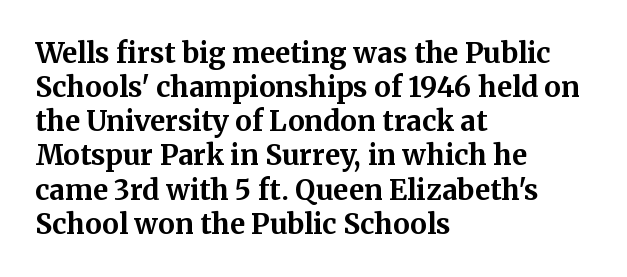
Old-style or modern, the face here clearly has serifs. A clean baseline with only descenders dipping below it. In terms of letterspacing, this is plain default setting. In terms of posture, this sample is upright. Is this a fixed-width face? No — the glyphs have proportional, varying widths.
